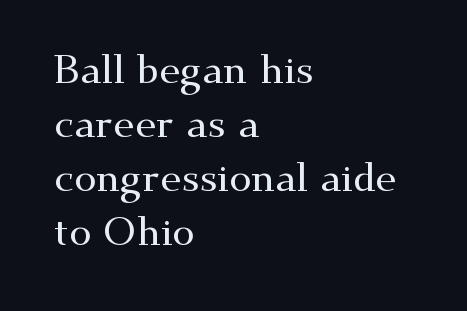
Rows of type keep a routine distance in the vertical direction. Each letter keeps its own natural width here, so spacing adapts to shape. A clean baseline with only descenders dipping below it. Compared with a centered layout, this one pins lines to the left instead. Each letter's strokes conclude with small projecting serifs. Every stem runs plumb, perpendicular to the baseline.
